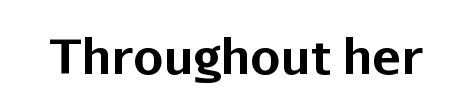
The image shows 48 px bold sans-serif type, upright; set normal letter spacing, not underlined; low stroke contrast and a medium x-height.
